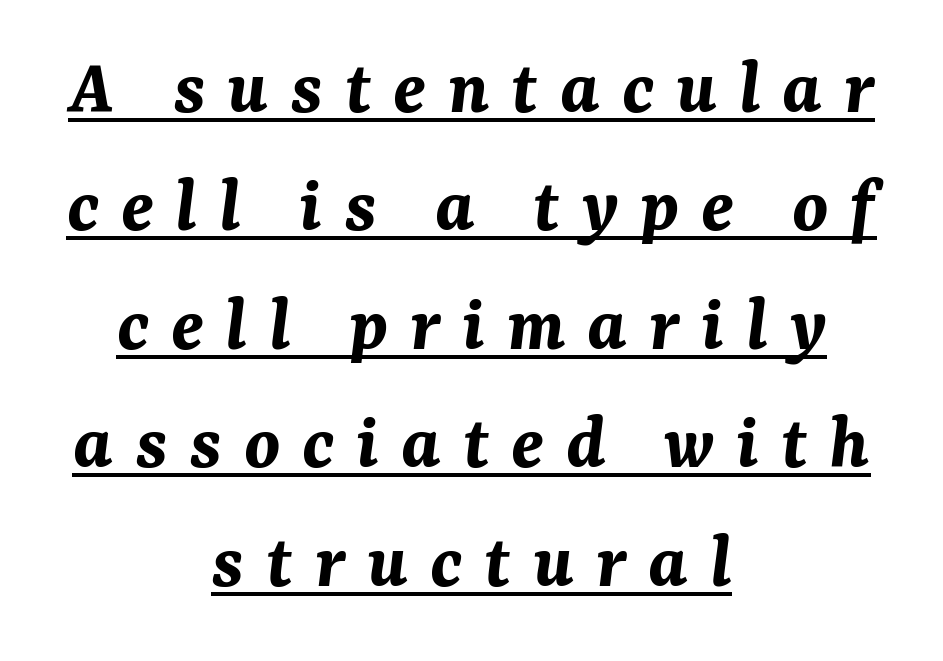
The text block is weighted toward neither margin, spreading evenly from the middle. Glyph-to-glyph distance is far greater than everyday printed text. Rendered with sloped, italic letterforms. The specimen includes a rule beneath the text block's lines. Reading down the column, the eye jumps a familiar distance to each next line. The face used here has the dense, thick strokes of a bold.
